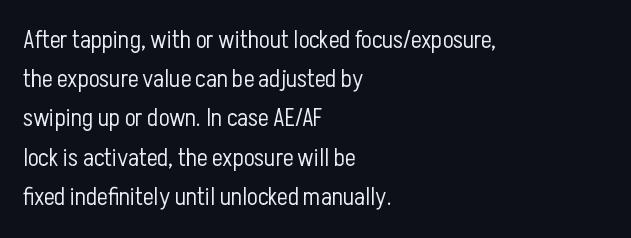
Q: Is the text bold? A: No.
Q: Is the text italic (slanted)? A: No, it is upright.
Q: Is the text underlined? A: No.
Q: How is the paragraph aligned? A: Left-aligned.
Q: Is the spacing between letters normal or unusually wide? A: Normal.
Q: Is the spacing between lines tight, normal or loose? A: Normal.
